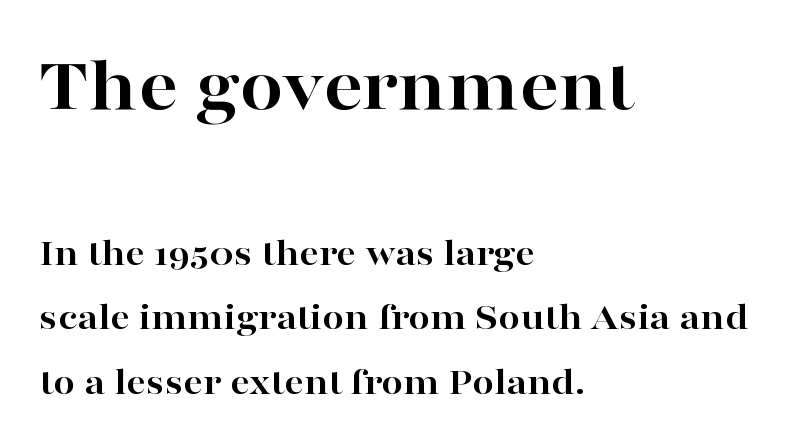
{"serif": "yes", "italic": "no", "bold": "yes", "weight": "bold", "width": "wide", "stroke_contrast": "high", "x_height": "medium", "monospaced": "no", "underline": "no", "align": "left", "line_spacing": "normal", "line_spacing_ratio": 1.65, "letter_spacing": "normal", "letter_spacing_em": 0.0, "larger_block": "first", "size_ratio": 2.0, "glyph_px": 78}
